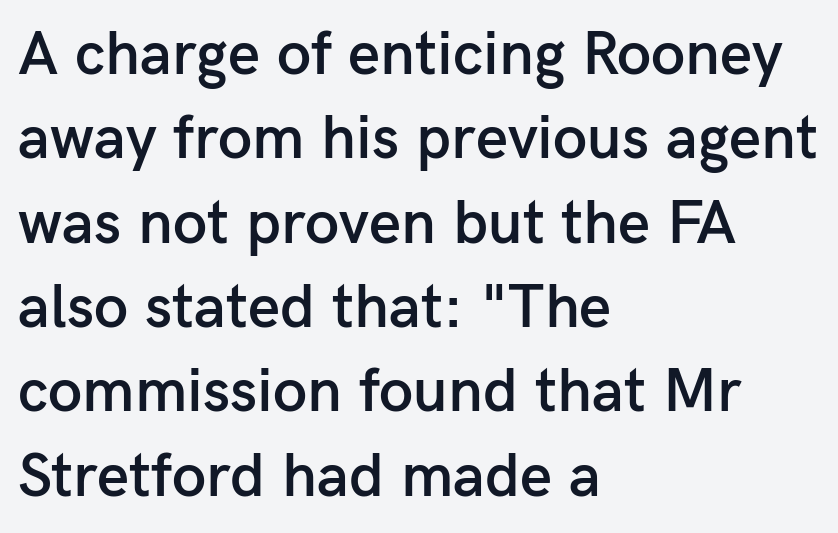
{"serif": "no", "italic": "no", "bold": "semi", "weight": "semibold", "width": "normal", "stroke_contrast": "low", "x_height": "medium", "monospaced": "no", "underline": "no", "align": "left", "line_spacing": "normal", "line_spacing_ratio": 1.36, "letter_spacing": "normal", "letter_spacing_em": 0.0, "glyph_px": 62}
